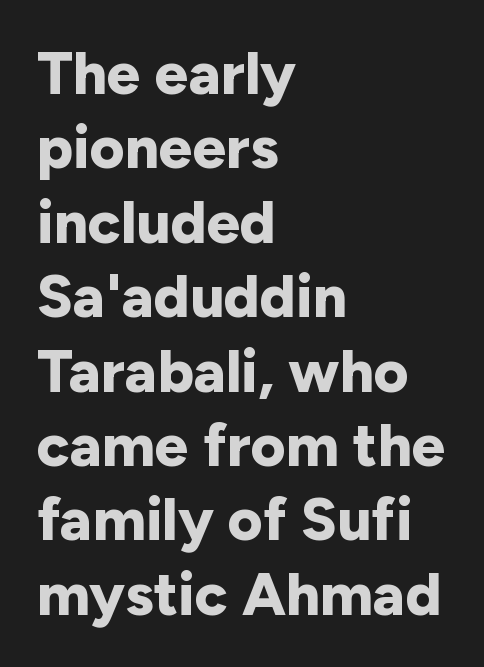
The image shows 60 px bold sans-serif type, upright; set left-aligned, line spacing 1.24x, normal letter spacing, not underlined; low stroke contrast and a medium x-height.
